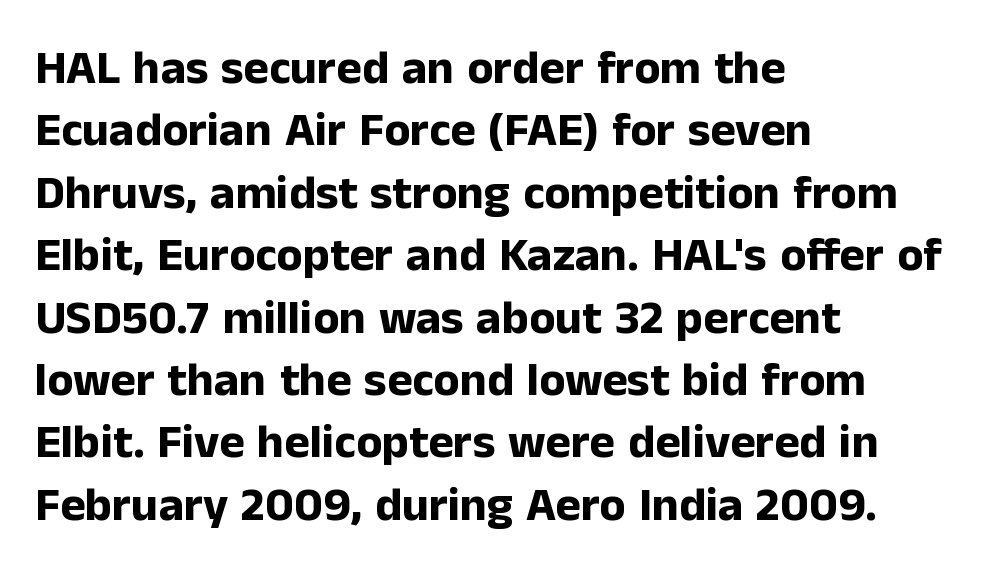
Q: Is the text bold? A: Yes.
Q: Is the text italic (slanted)? A: No, it is upright.
Q: Is the typeface a serif or a sans-serif typeface? A: Sans-serif.
Q: Is the text underlined? A: No.
Q: How is the paragraph aligned? A: Left-aligned.
Q: Is the spacing between letters normal or unusually wide? A: Normal.
Q: Is the spacing between lines tight, normal or loose? A: Normal.
Q: Width (condensed, normal, or wide)? A: Normal.
Q: Stroke contrast? A: Low.
Q: x-height? A: Medium.
Q: Monospaced? A: No.
